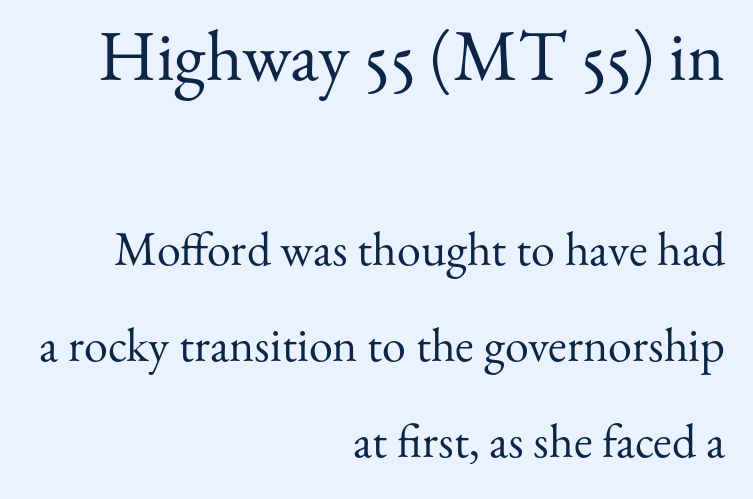
{"serif": "yes", "italic": "no", "bold": "no", "weight": "regular", "width": "normal", "stroke_contrast": "medium", "x_height": "small", "monospaced": "no", "underline": "no", "align": "right", "line_spacing": "loose", "line_spacing_ratio": 2.0, "letter_spacing": "normal", "letter_spacing_em": 0.0, "larger_block": "first", "size_ratio": 1.5, "glyph_px": 72}
